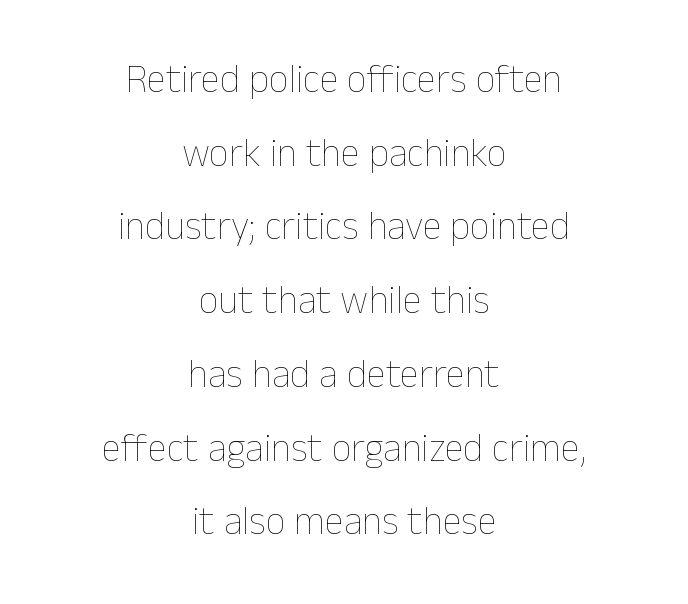
The image shows 39 px thin type, upright; set centered, line spacing 1.89x, normal letter spacing, not underlined; low stroke contrast and a medium x-height.
